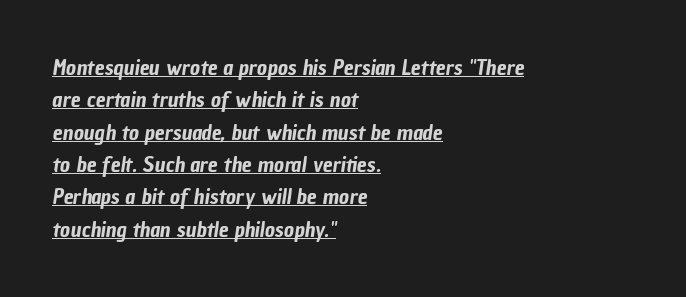
The image shows 22 px text type; set left-aligned, normal line spacing (1.47x), normal letter spacing, underlined.
